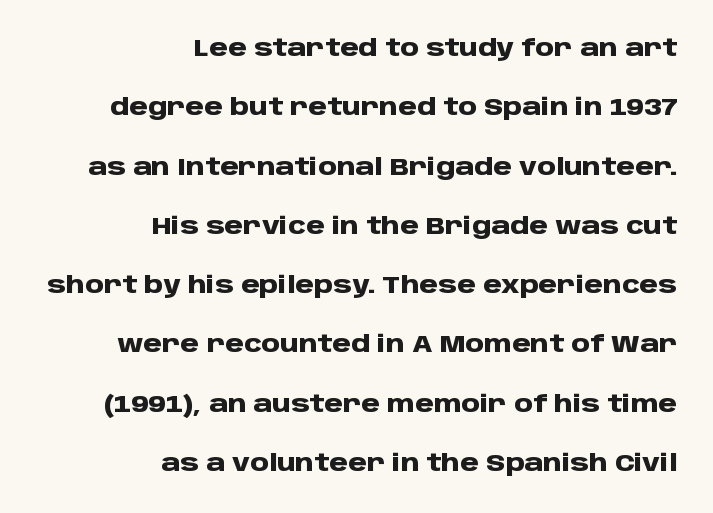
Q: Is the text bold? A: Yes.
Q: Is the text italic (slanted)? A: No, it is upright.
Q: Is the text underlined? A: No.
Q: How is the paragraph aligned? A: Right-aligned.
Q: Is the spacing between letters normal or unusually wide? A: Normal.
Q: Is the spacing between lines tight, normal or loose? A: Loose.
